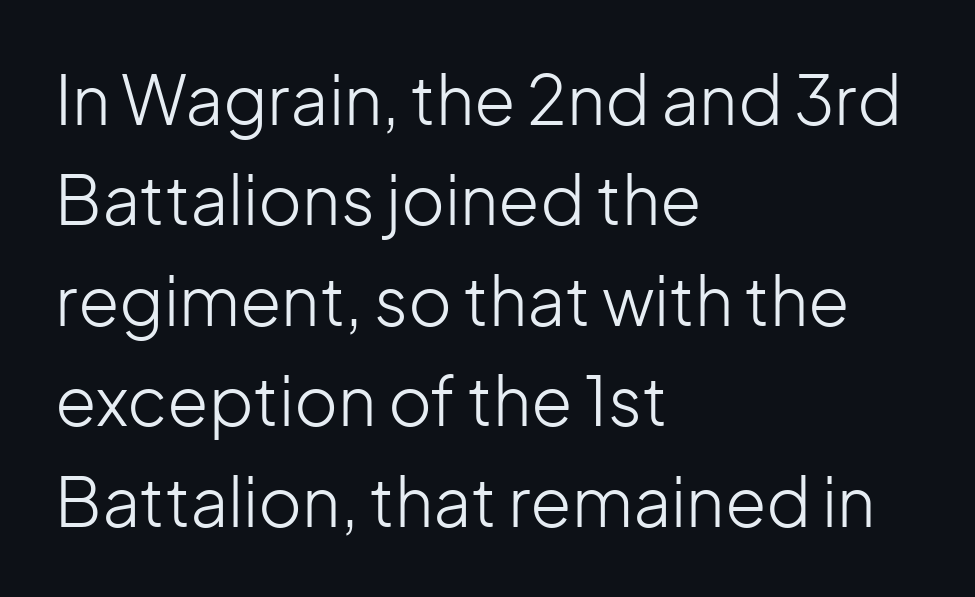
Look at the bottom of the vertical strokes: they stop flat, with no serifs. The weight would be labelled regular, book, light, or lighter still. Letter spacing: default. Upright lettering throughout.
